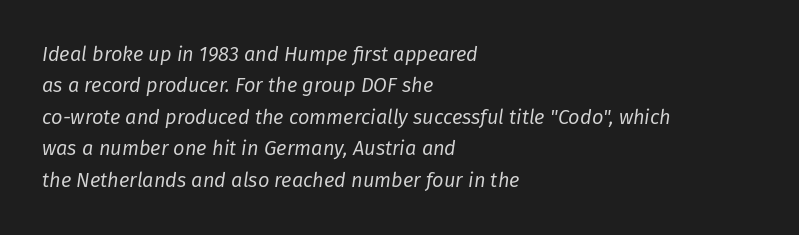
The image shows 20 px text type, italic (leaning right); set left-aligned, normal line spacing (1.57x), normal letter spacing, not underlined.
